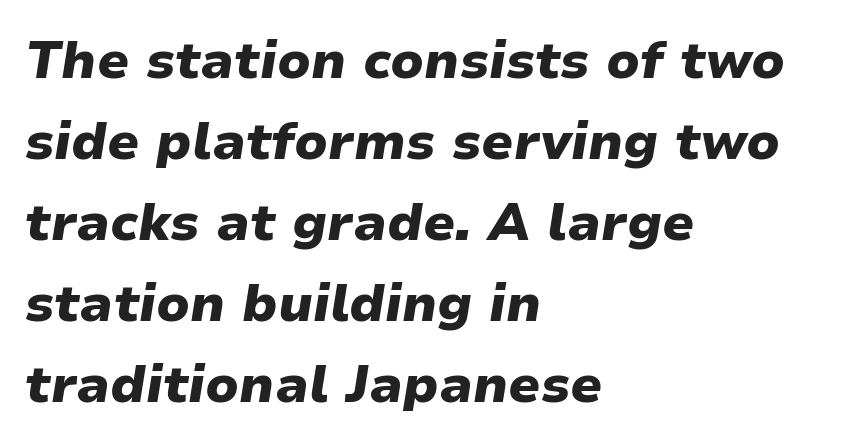
The image shows 52 px heavy type, italic (leaning right); set left-aligned, normal line spacing (1.56x), normal letter spacing, not underlined; low stroke contrast and a medium x-height.
